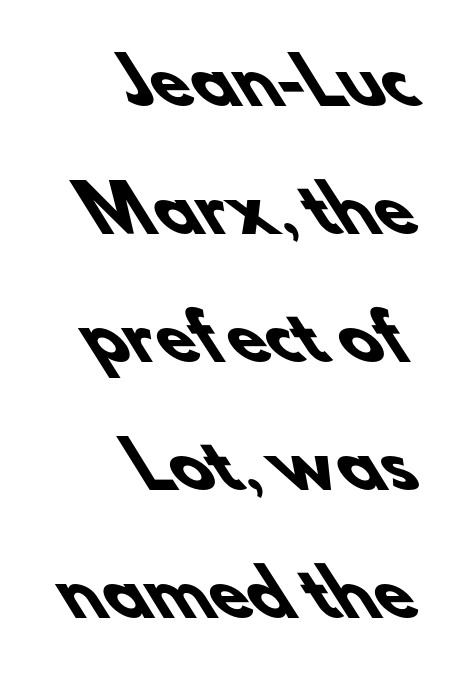
Is the block centered? No — it sits flush against the right margin. Plain, unruled lines of type. The rendering uses a large line-height, opening up the rows. The passage shown is typed in a proportional face where columns would drift.
